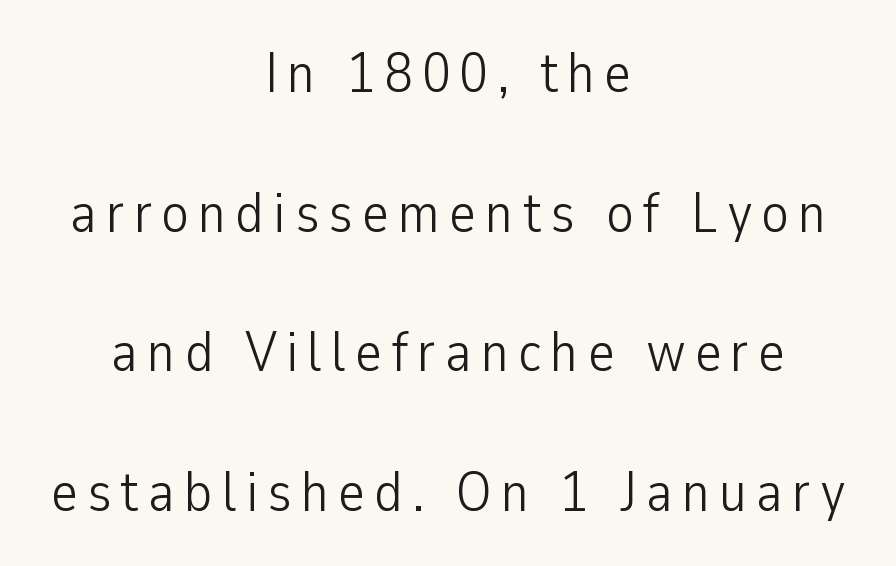
{"serif": "no", "italic": "no", "bold": "no", "weight": "light", "width": "condensed", "stroke_contrast": "low", "x_height": "medium", "monospaced": "no", "underline": "no", "align": "center", "line_spacing": "loose", "line_spacing_ratio": 2.45, "glyph_px": 57}
